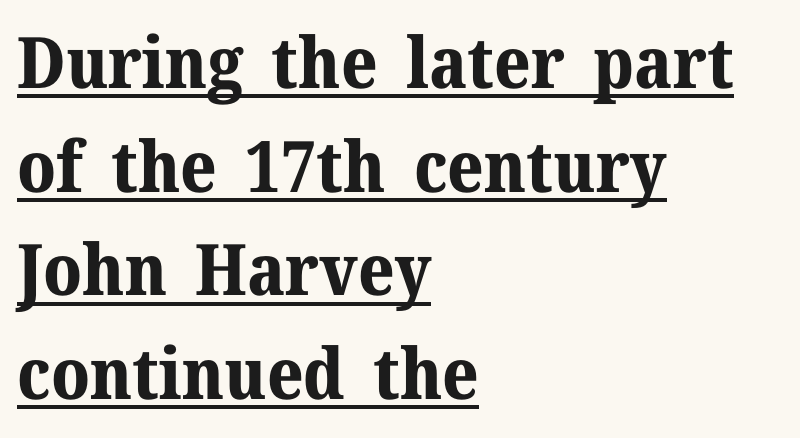
The image shows 71 px bold serif type, upright; set left-aligned, normal line spacing (1.46x), normal letter spacing, underlined; medium stroke contrast and a medium x-height.
